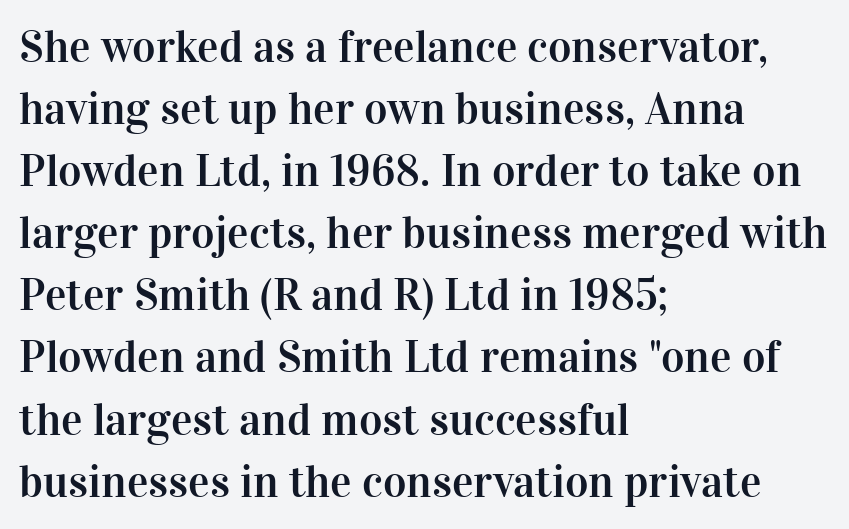
Q: Is the text italic (slanted)? A: No, it is upright.
Q: Is the typeface a serif or a sans-serif typeface? A: Serif.
Q: Is the text underlined? A: No.
Q: How is the paragraph aligned? A: Left-aligned.
Q: Is the spacing between letters normal or unusually wide? A: Normal.
Q: Is the spacing between lines tight, normal or loose? A: Normal.
Q: Width (condensed, normal, or wide)? A: Normal.
Q: Stroke contrast? A: High.
Q: x-height? A: Medium.
Q: Monospaced? A: No.
